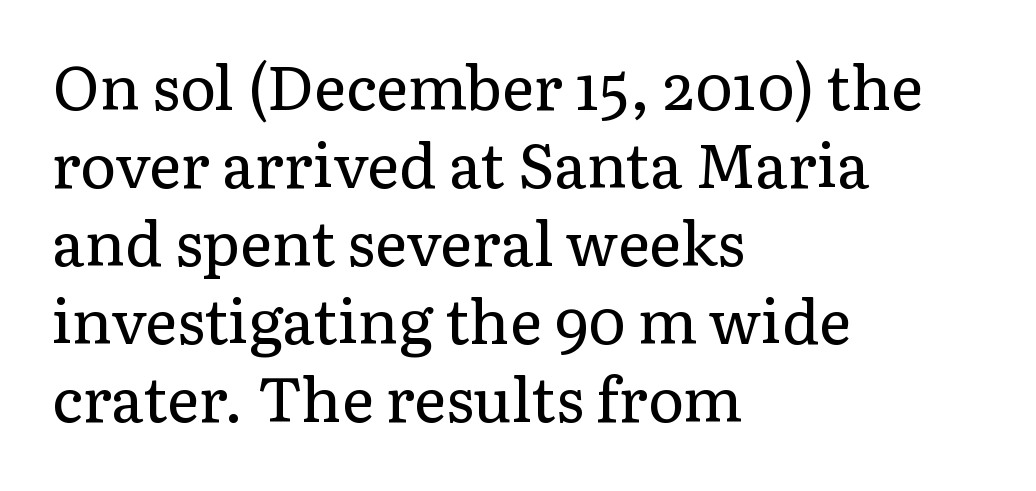
Q: Is the text bold? A: No.
Q: Is the text italic (slanted)? A: No, it is upright.
Q: Is the typeface a serif or a sans-serif typeface? A: Serif.
Q: Is the text underlined? A: No.
Q: How is the paragraph aligned? A: Left-aligned.
Q: Is the spacing between letters normal or unusually wide? A: Normal.
Q: Is the spacing between lines tight, normal or loose? A: Normal.
Q: Width (condensed, normal, or wide)? A: Normal.
Q: Stroke contrast? A: Low.
Q: x-height? A: Medium.
Q: Monospaced? A: No.
